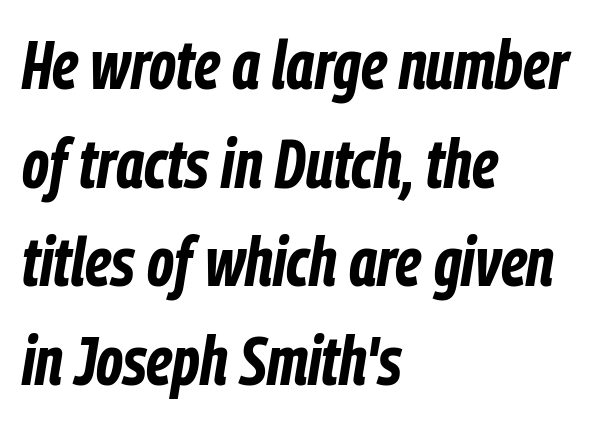
The glyphs are unaccompanied by any horizontal stroke below them. How are the letters spaced? Ordinarily, with no added tracking. The designer left line spacing at the default. Looks like regular typesetting: each glyph gets only the width it needs. The paragraph shown leans on its left margin.
